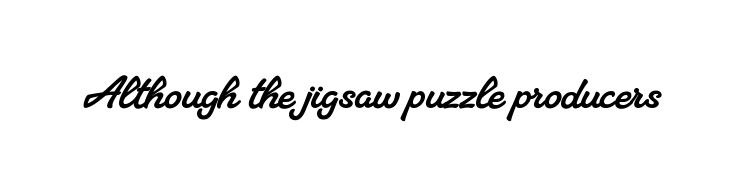
The image shows 55 px serif type; set normal letter spacing, not underlined; medium stroke contrast and a small x-height.
